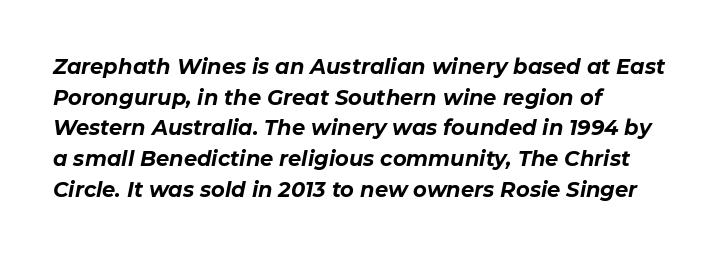
Q: Is the text bold? A: Yes.
Q: Is the text italic (slanted)? A: Yes, it leans right by about 11 degrees.
Q: Is the text underlined? A: No.
Q: How is the paragraph aligned? A: Left-aligned.
Q: Is the spacing between letters normal or unusually wide? A: Normal.
Q: Is the spacing between lines tight, normal or loose? A: Normal.
